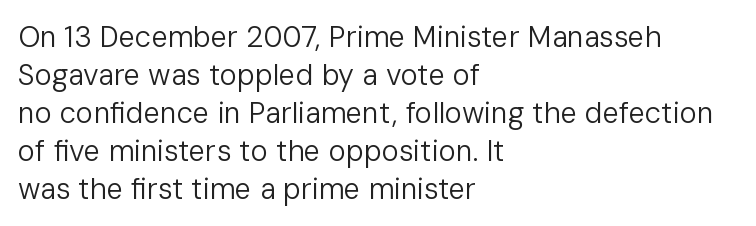
{"serif": "no", "italic": "no", "bold": "no", "weight": "regular", "width": "normal", "stroke_contrast": "low", "x_height": "medium", "monospaced": "no", "underline": "no", "align": "left", "line_spacing": "normal", "line_spacing_ratio": 1.31, "letter_spacing": "normal", "letter_spacing_em": 0.0, "glyph_px": 29}
